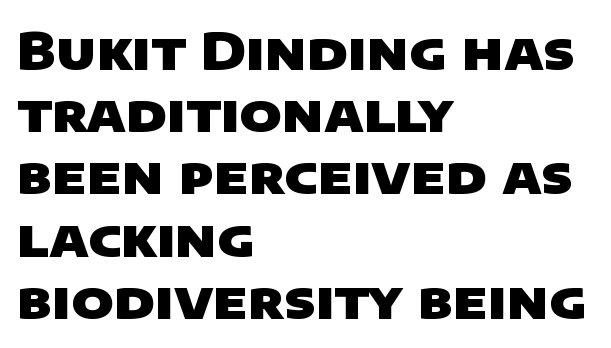
Q: Is the text bold? A: Yes.
Q: Is the typeface a serif or a sans-serif typeface? A: Sans-serif.
Q: Is the text underlined? A: No.
Q: How is the paragraph aligned? A: Left-aligned.
Q: Is the spacing between letters normal or unusually wide? A: Normal.
Q: Width (condensed, normal, or wide)? A: Wide.
Q: Stroke contrast? A: Low.
Q: x-height? A: Large.
Q: Monospaced? A: No.
